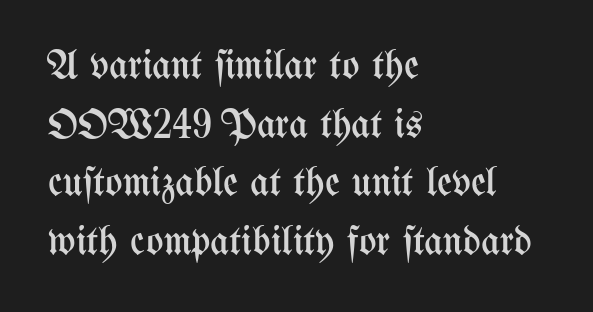
{"italic": "no", "bold": "no", "weight": "regular", "width": "condensed", "stroke_contrast": "medium", "x_height": "medium", "monospaced": "no", "underline": "no", "align": "left", "line_spacing": "normal", "line_spacing_ratio": 1.43, "letter_spacing": "normal", "letter_spacing_em": 0.0, "glyph_px": 41}
